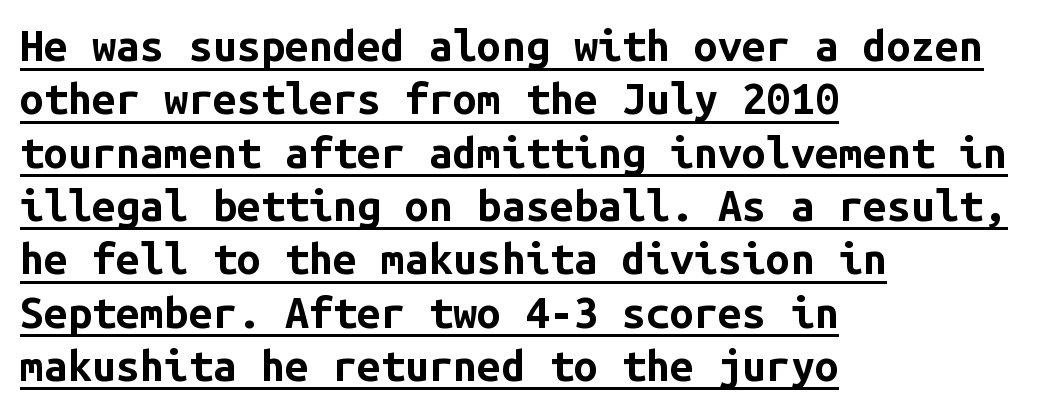
Q: Is the text bold? A: Yes.
Q: Is the text italic (slanted)? A: No, it is upright.
Q: Is the typeface a serif or a sans-serif typeface? A: Sans-serif.
Q: Is the text underlined? A: Yes.
Q: How is the paragraph aligned? A: Left-aligned.
Q: Is the spacing between letters normal or unusually wide? A: Normal.
Q: Width (condensed, normal, or wide)? A: Normal.
Q: Stroke contrast? A: Low.
Q: x-height? A: Medium.
Q: Monospaced? A: Yes.
